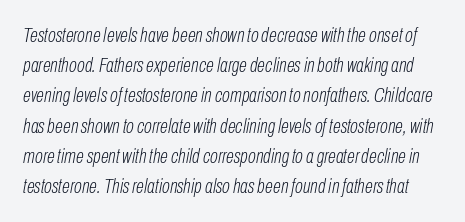
Q: Is the text bold? A: No.
Q: Is the text italic (slanted)? A: Yes, it leans right by about 10 degrees.
Q: Is the text underlined? A: No.
Q: Is the spacing between letters normal or unusually wide? A: Normal.
Q: Is the spacing between lines tight, normal or loose? A: Normal.
